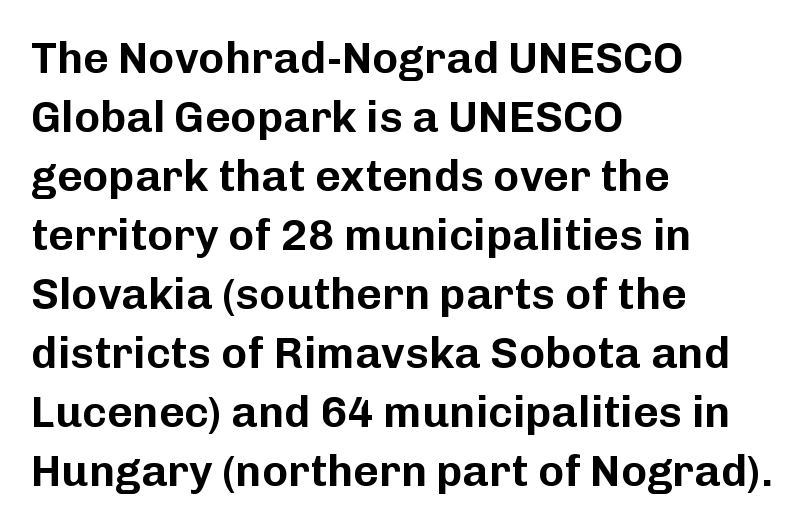
Q: Is the text italic (slanted)? A: No, it is upright.
Q: Is the typeface a serif or a sans-serif typeface? A: Sans-serif.
Q: Is the text underlined? A: No.
Q: How is the paragraph aligned? A: Left-aligned.
Q: Is the spacing between letters normal or unusually wide? A: Normal.
Q: Is the spacing between lines tight, normal or loose? A: Normal.
Q: Width (condensed, normal, or wide)? A: Normal.
Q: Stroke contrast? A: Low.
Q: x-height? A: Medium.
Q: Monospaced? A: No.
